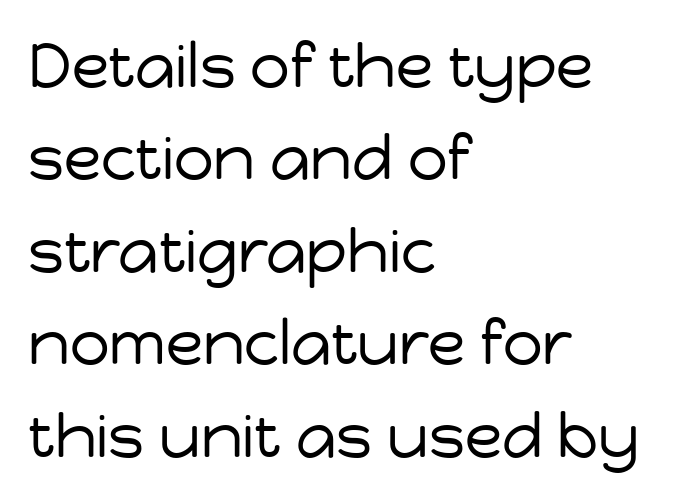
Each letter's strokes conclude bluntly, with no projecting serifs. The ragged edge is on the right, which tells us the setting is flush left. Look at the tracking — it's just the regular setting, nothing added. Does the lettering tilt? It doesn't — this is upright. Line spacing here is normal.
